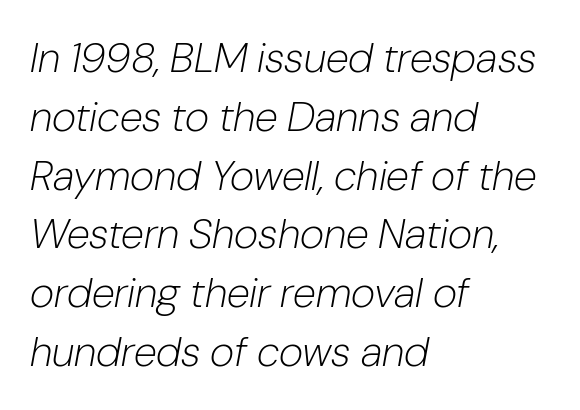
Vertical stems look standard width or narrower in stroke. The passage shown has conventional tracking throughout. This sample has the flowing, uneven cadence of proportional lettering. Does the copy run flush right? No — it runs flush left. Compared with ordinary roman type, these characters are visibly tilted.
